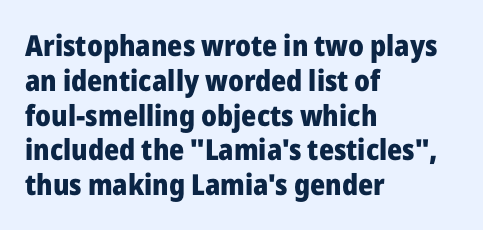
Q: Is the text bold? A: Yes.
Q: Is the text italic (slanted)? A: No, it is upright.
Q: Is the typeface a serif or a sans-serif typeface? A: Sans-serif.
Q: Is the text underlined? A: No.
Q: How is the paragraph aligned? A: Left-aligned.
Q: Is the spacing between letters normal or unusually wide? A: Normal.
Q: Width (condensed, normal, or wide)? A: Normal.
Q: Stroke contrast? A: Low.
Q: x-height? A: Medium.
Q: Monospaced? A: No.
